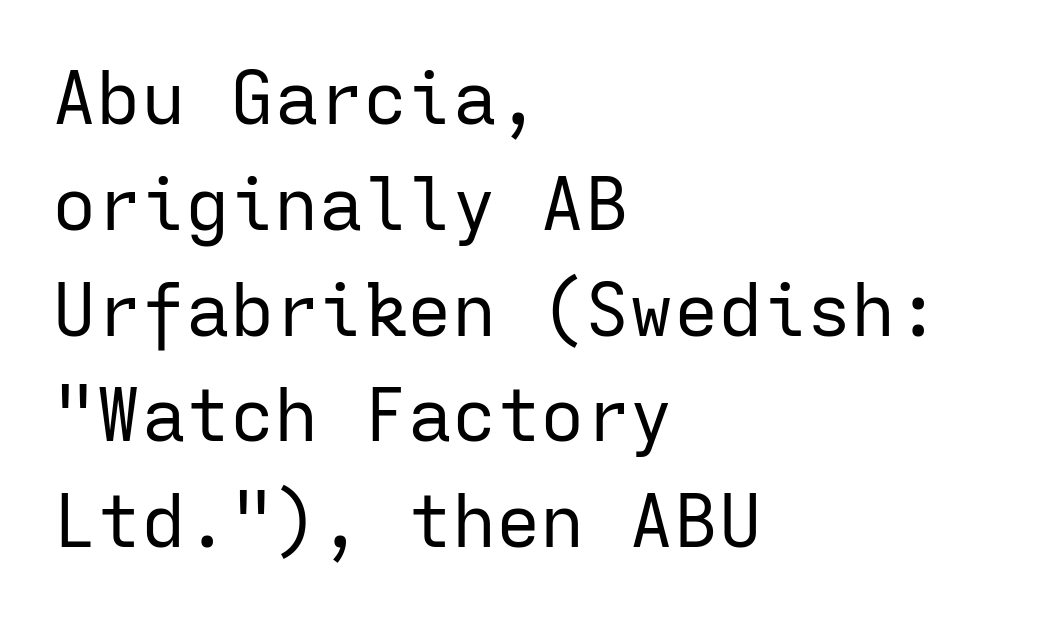
Q: Is the text bold? A: No.
Q: Is the text italic (slanted)? A: No, it is upright.
Q: Is the typeface a serif or a sans-serif typeface? A: Sans-serif.
Q: Is the text underlined? A: No.
Q: How is the paragraph aligned? A: Left-aligned.
Q: Is the spacing between letters normal or unusually wide? A: Normal.
Q: Is the spacing between lines tight, normal or loose? A: Normal.
Q: Width (condensed, normal, or wide)? A: Normal.
Q: Stroke contrast? A: Low.
Q: x-height? A: Medium.
Q: Monospaced? A: Yes.
